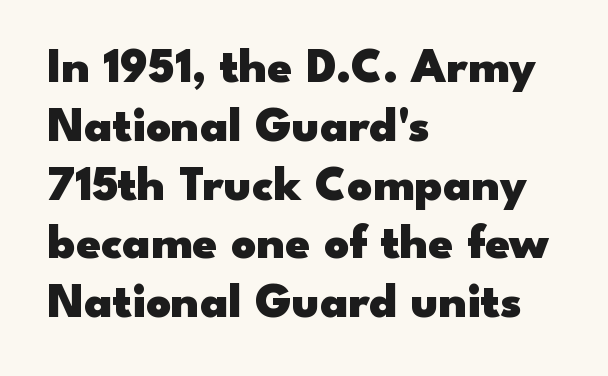
{"serif": "no", "italic": "no", "bold": "yes", "weight": "heavy", "width": "wide", "stroke_contrast": "low", "x_height": "small", "monospaced": "no", "underline": "no", "align": "left", "line_spacing_ratio": 1.2, "letter_spacing": "normal", "letter_spacing_em": 0.0, "glyph_px": 49}
